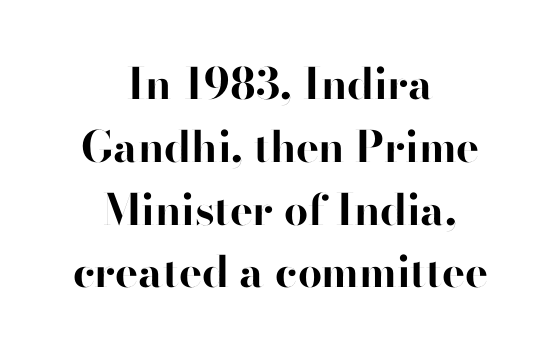
{"serif": "no", "italic": "no", "bold": "yes", "weight": "bold", "width": "normal", "stroke_contrast": "high", "x_height": "small", "monospaced": "no", "underline": "no", "align": "center", "line_spacing": "normal", "line_spacing_ratio": 1.46, "letter_spacing": "normal", "letter_spacing_em": 0.0, "glyph_px": 43}
